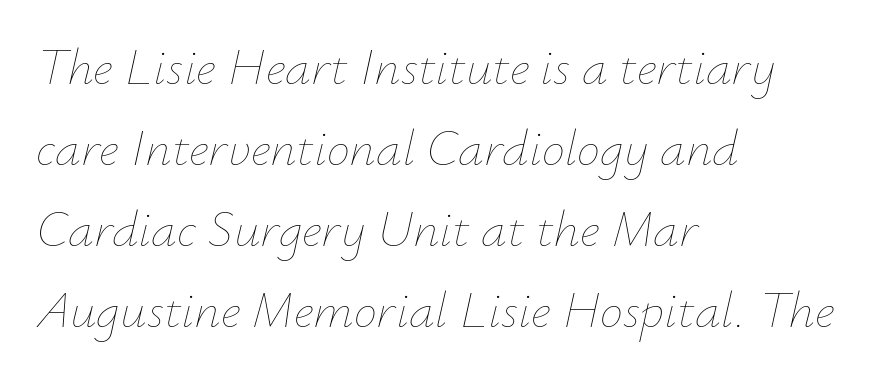
The image shows 52 px thin type, italic (leaning right); set left-aligned, normal line spacing (1.56x), normal letter spacing, not underlined; low stroke contrast and a small x-height.
